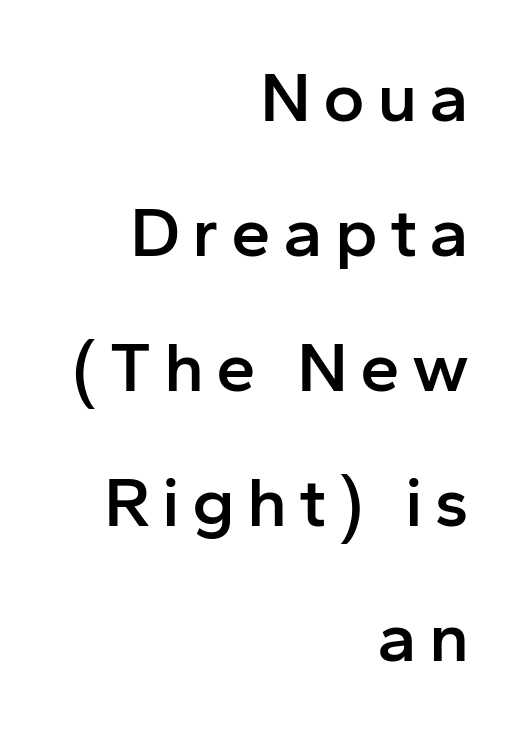
{"serif": "no", "italic": "no", "bold": "semi", "weight": "semibold", "width": "normal", "stroke_contrast": "low", "x_height": "medium", "monospaced": "no", "underline": "no", "align": "right", "line_spacing": "loose", "line_spacing_ratio": 1.9, "glyph_px": 71}
